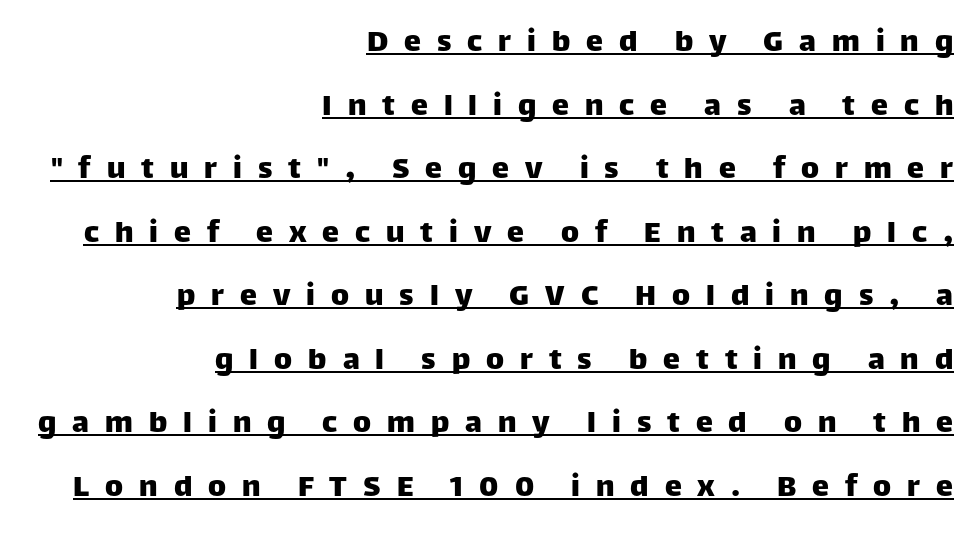
Q: Is the text italic (slanted)? A: No, it is upright.
Q: Is the typeface a serif or a sans-serif typeface? A: Sans-serif.
Q: Is the text underlined? A: Yes.
Q: How is the paragraph aligned? A: Right-aligned.
Q: Is the spacing between letters normal or unusually wide? A: Unusually wide.
Q: Width (condensed, normal, or wide)? A: Normal.
Q: Stroke contrast? A: Low.
Q: x-height? A: Large.
Q: Monospaced? A: No.
